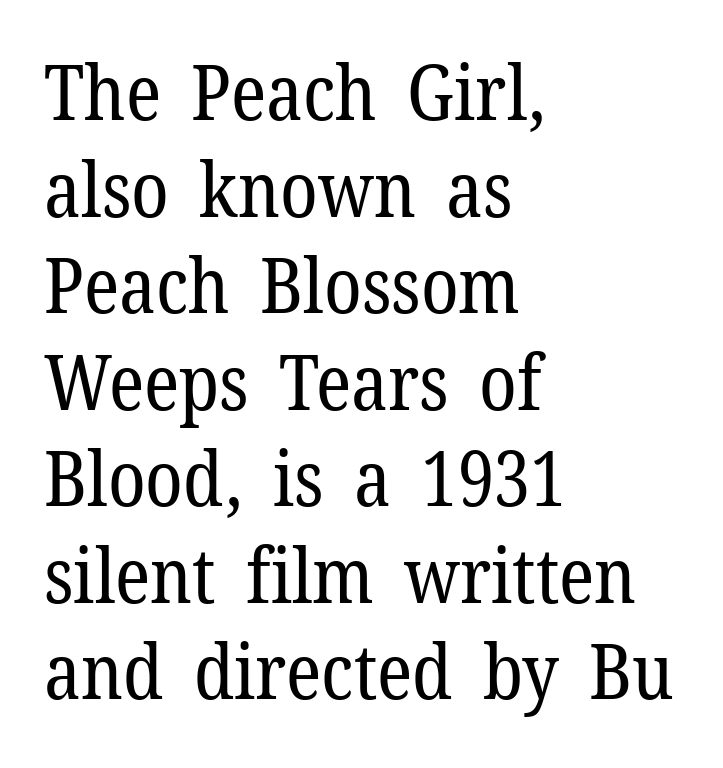
Italic? Not at all — the glyphs are vertical. Is this a fixed-width face? No — the glyphs have proportional, varying widths. These lines stack with their left ends in a neat column. A typesetter would call this leading conventional body-copy spacing. The face used here is rendered with its standard letterfit.
